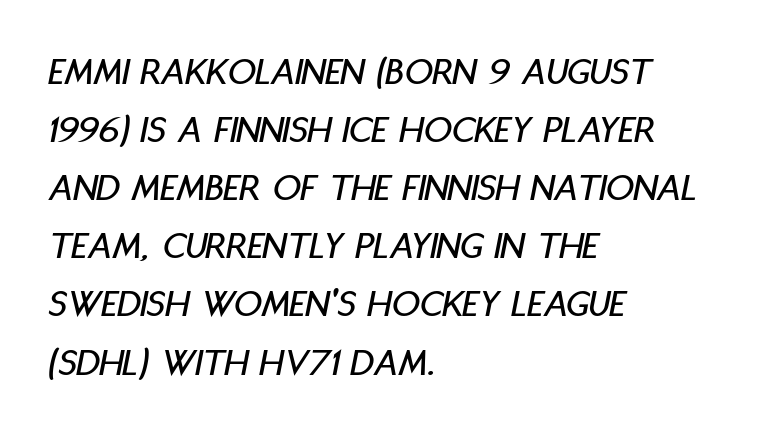
The image shows 39 px condensed type, italic (leaning right); set left-aligned, normal line spacing (1.49x), normal letter spacing, not underlined; low stroke contrast and a large x-height.
